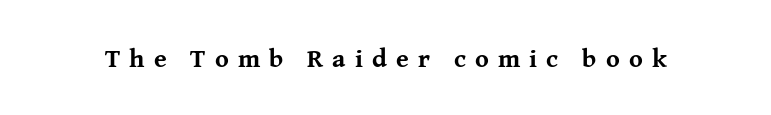
The image shows 26 px bold type, upright; set unusually wide letter spacing (+0.35 em), not underlined.
